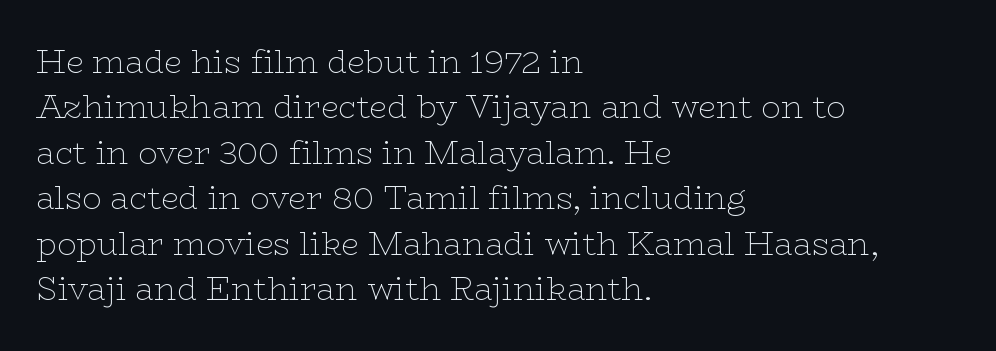
{"serif": "yes", "italic": "no", "bold": "no", "weight": "thin", "width": "wide", "stroke_contrast": "low", "x_height": "medium", "monospaced": "no", "underline": "no", "align": "left", "line_spacing": "normal", "line_spacing_ratio": 1.42, "letter_spacing": "normal", "letter_spacing_em": 0.0, "glyph_px": 32}
